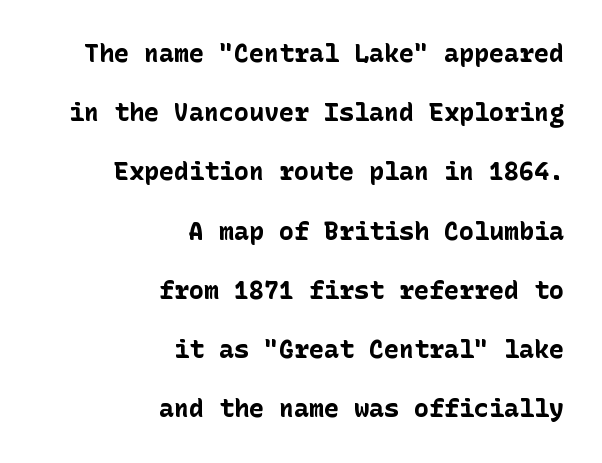
The image shows 25 px bold type, upright; set right-aligned, loose line spacing (2.37x), normal letter spacing, not underlined.
